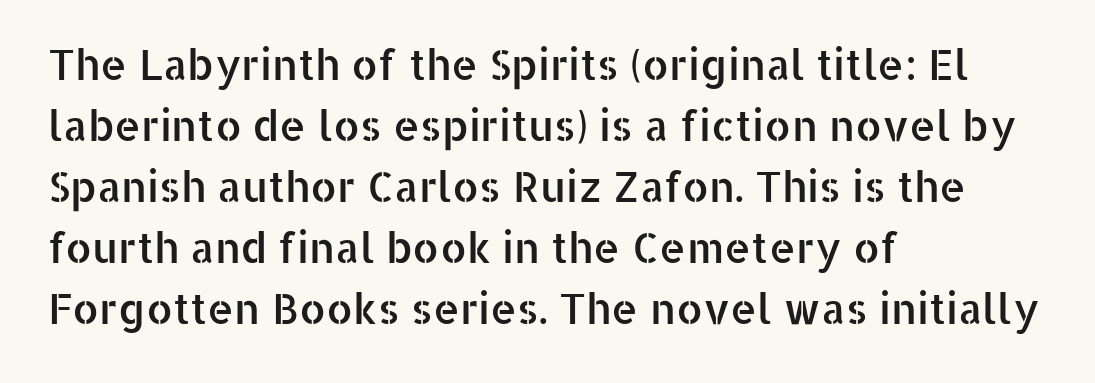
Q: Is the text italic (slanted)? A: No, it is upright.
Q: Is the typeface a serif or a sans-serif typeface? A: Sans-serif.
Q: Is the text underlined? A: No.
Q: How is the paragraph aligned? A: Left-aligned.
Q: Is the spacing between letters normal or unusually wide? A: Normal.
Q: Is the spacing between lines tight, normal or loose? A: Normal.
Q: Width (condensed, normal, or wide)? A: Normal.
Q: Stroke contrast? A: Low.
Q: x-height? A: Medium.
Q: Monospaced? A: No.
